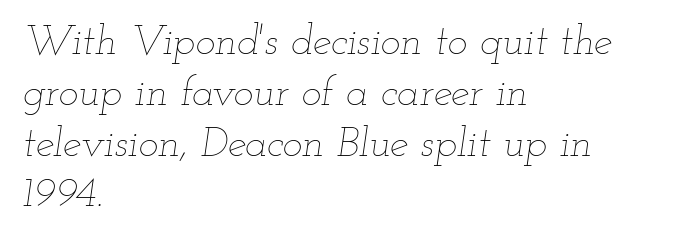
A typesetter would call this zero additional tracking. This is oblique type, the kind used for emphasis or titles. Check under the words: just untouched page. Compared with a typical body face, this is equally light or lighter still. Spacing verdict: proportional, widths tailored to each character.
